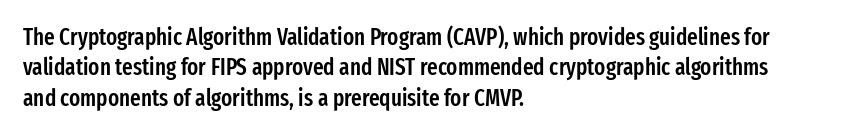
The image shows 23 px text type, upright; set left-aligned, normal line spacing (1.32x), normal letter spacing, not underlined.
